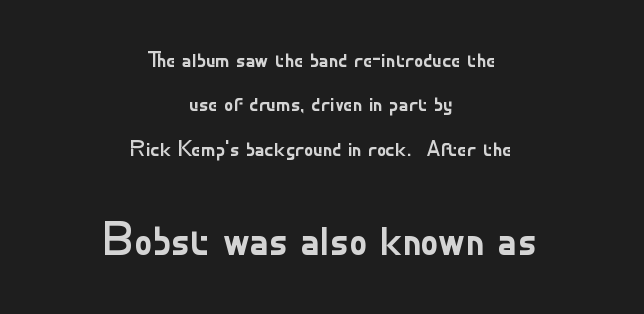
{"serif": "no", "italic": "no", "bold": "no", "weight": "regular", "width": "normal", "stroke_contrast": "low", "x_height": "small", "monospaced": "no", "underline": "no", "align": "center", "line_spacing": "loose", "line_spacing_ratio": 1.93, "letter_spacing": "normal", "letter_spacing_em": 0.0, "larger_block": "second", "size_ratio": 2.0, "glyph_px": 46}
